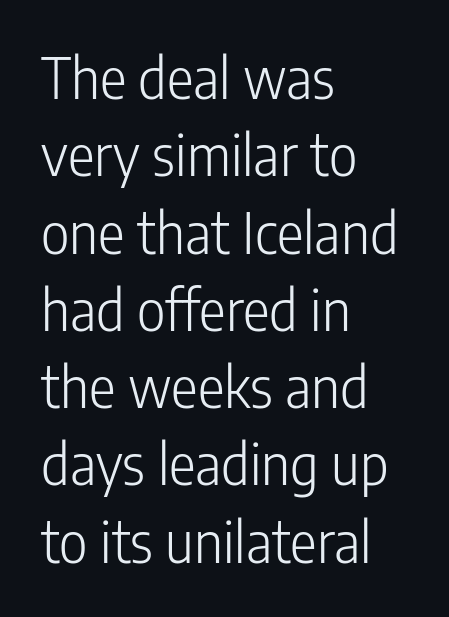
Classification — sans serif. Varying glyph widths throughout — classic text-font behaviour. This is roman type, the default non-slanted kind. No extra ink here — the face is not bold. If you measured baseline to baseline, you'd find a middling distance.
